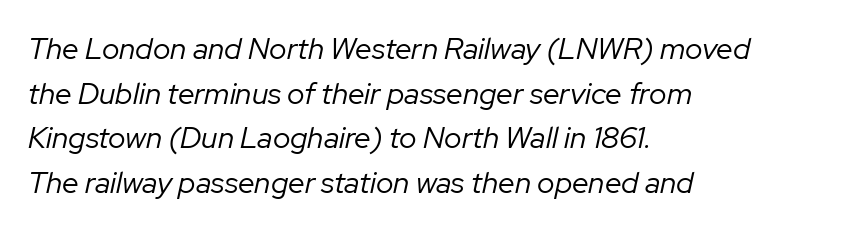
{"italic": "yes", "lean": "right", "slant_degrees": 12, "bold": "no", "weight": "regular", "width": "normal", "stroke_contrast": "low", "x_height": "medium", "monospaced": "no", "underline": "no", "align": "left", "line_spacing": "normal", "line_spacing_ratio": 1.49, "letter_spacing": "normal", "letter_spacing_em": 0.0, "glyph_px": 30}
